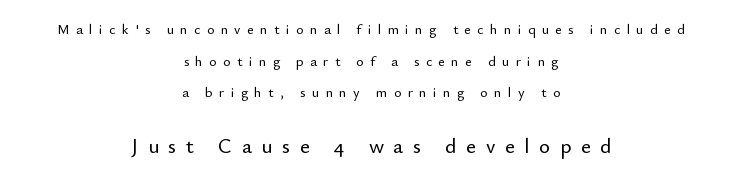
{"italic": "no", "underline": "no", "align": "center", "line_spacing": "loose", "line_spacing_ratio": 2.26, "letter_spacing": "wide", "letter_spacing_em": 0.46, "larger_block": "second", "size_ratio": 1.5, "glyph_px": 21}
